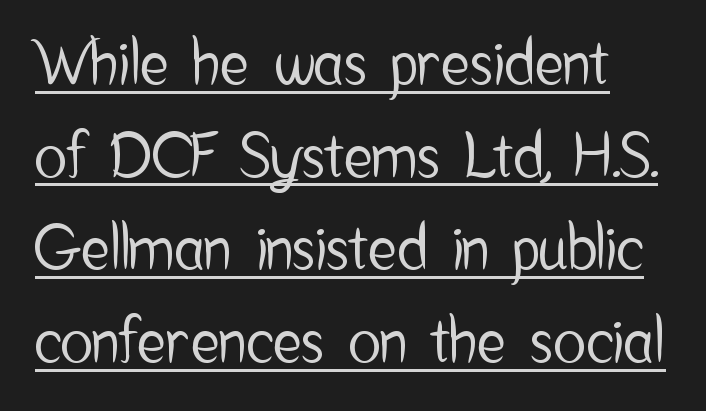
Q: Is the text italic (slanted)? A: No, it is upright.
Q: Is the typeface a serif or a sans-serif typeface? A: Sans-serif.
Q: Is the text underlined? A: Yes.
Q: Is the spacing between letters normal or unusually wide? A: Normal.
Q: Is the spacing between lines tight, normal or loose? A: Normal.
Q: Width (condensed, normal, or wide)? A: Condensed.
Q: Stroke contrast? A: Low.
Q: x-height? A: Medium.
Q: Monospaced? A: No.
